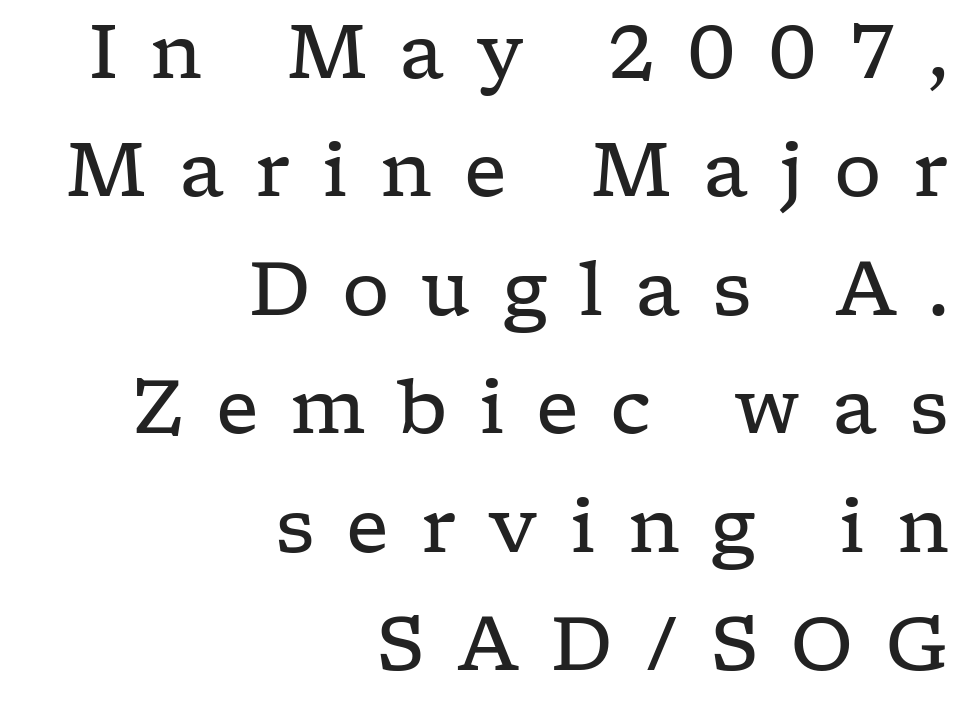
{"serif": "yes", "italic": "no", "bold": "no", "weight": "regular", "width": "wide", "stroke_contrast": "low", "x_height": "medium", "monospaced": "no", "underline": "no", "align": "right", "line_spacing": "normal", "line_spacing_ratio": 1.58, "letter_spacing": "wide", "letter_spacing_em": 0.42, "glyph_px": 75}
